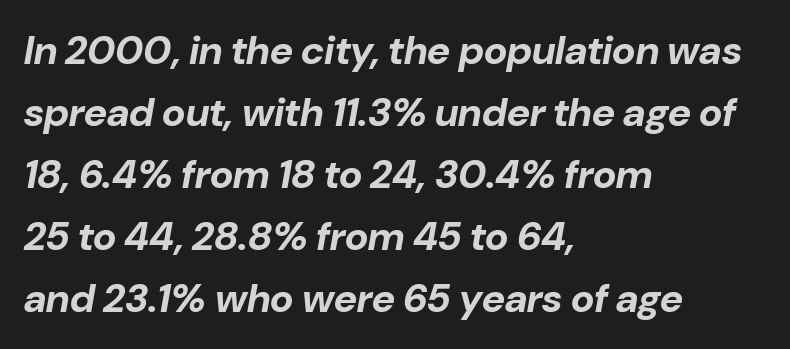
Q: Is the text bold? A: Yes.
Q: Is the text italic (slanted)? A: Yes, it leans right by about 10 degrees.
Q: Is the text underlined? A: No.
Q: How is the paragraph aligned? A: Left-aligned.
Q: Is the spacing between letters normal or unusually wide? A: Normal.
Q: Is the spacing between lines tight, normal or loose? A: Normal.
Q: Width (condensed, normal, or wide)? A: Normal.
Q: Stroke contrast? A: Low.
Q: x-height? A: Medium.
Q: Monospaced? A: No.
